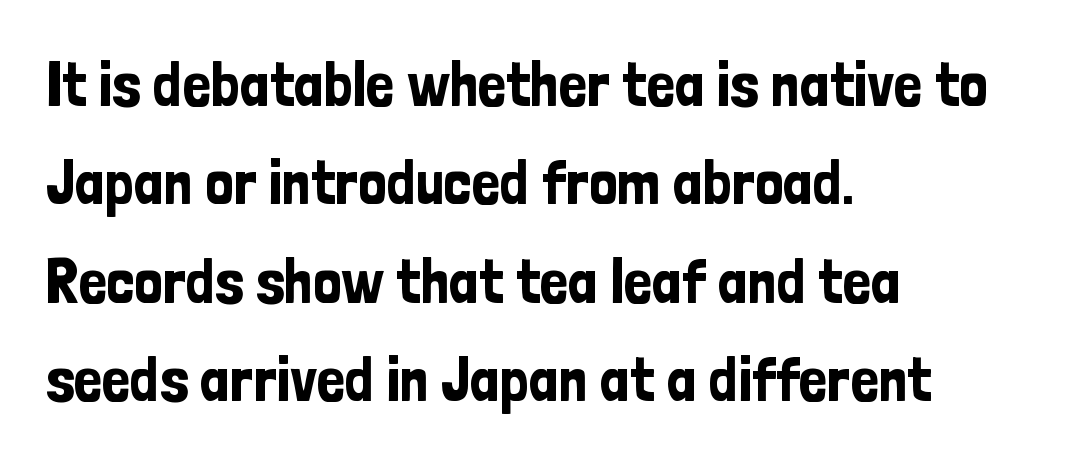
The image shows 63 px condensed sans-serif type, upright; set left-aligned, normal line spacing (1.56x), normal letter spacing, not underlined; low stroke contrast and a medium x-height.
